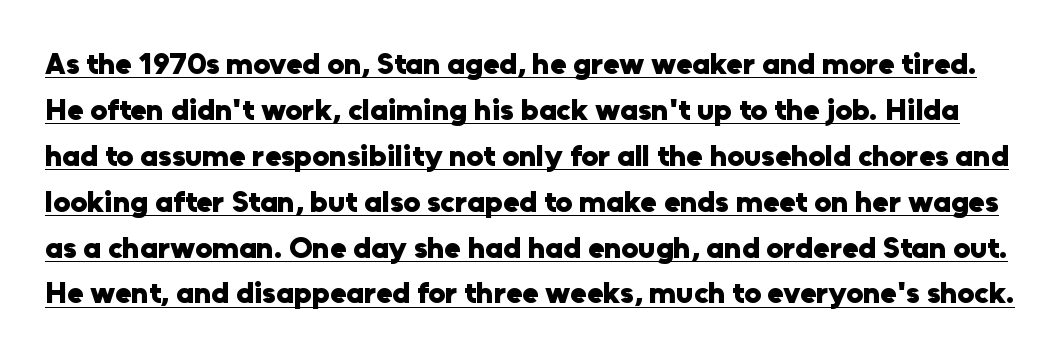
The image shows 30 px heavy sans-serif type, upright; set normal line spacing (1.53x), normal letter spacing, underlined; low stroke contrast and a medium x-height.
